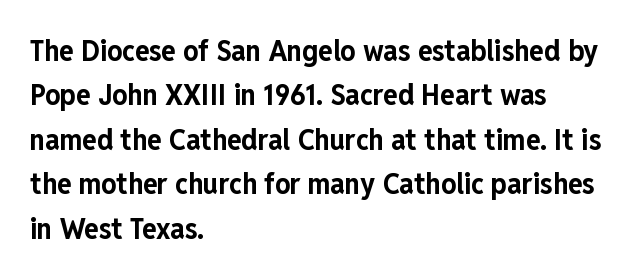
{"serif": "no", "italic": "no", "bold": "yes", "weight": "bold", "width": "condensed", "stroke_contrast": "low", "x_height": "medium", "monospaced": "no", "underline": "no", "align": "left", "line_spacing": "normal", "line_spacing_ratio": 1.48, "letter_spacing": "normal", "letter_spacing_em": 0.0, "glyph_px": 30}
